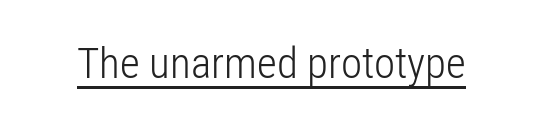
The image shows 43 px light, condensed sans-serif type, upright; set normal letter spacing, underlined; low stroke contrast and a medium x-height.
